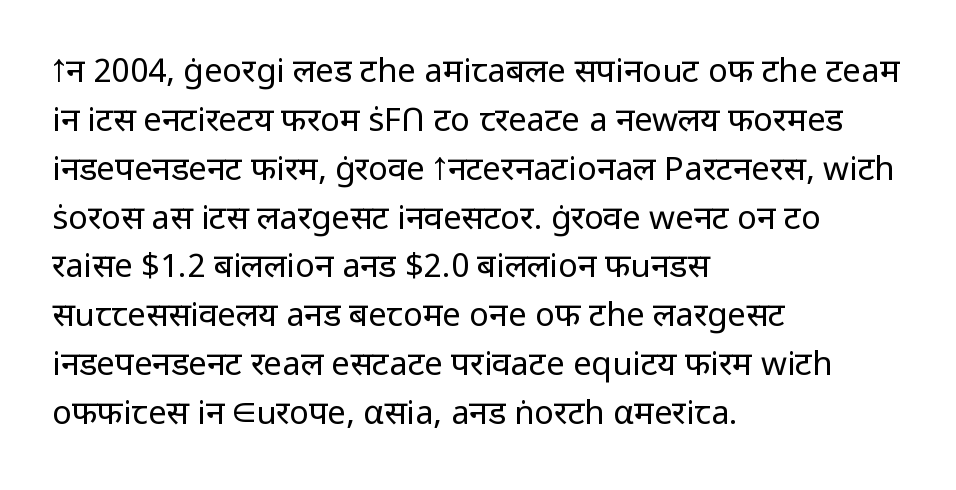
The image shows 33 px regular-weight sans-serif type, upright; set left-aligned, normal line spacing (1.48x), normal letter spacing, not underlined; low stroke contrast and a medium x-height.
